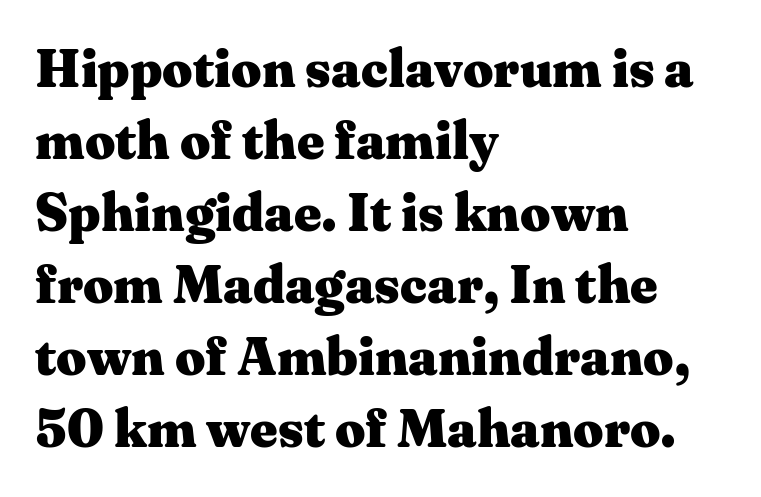
{"serif": "yes", "italic": "no", "bold": "yes", "weight": "heavy", "width": "wide", "stroke_contrast": "medium", "x_height": "medium", "monospaced": "no", "underline": "no", "align": "left", "line_spacing": "normal", "line_spacing_ratio": 1.36, "letter_spacing": "normal", "letter_spacing_em": 0.0, "glyph_px": 53}
